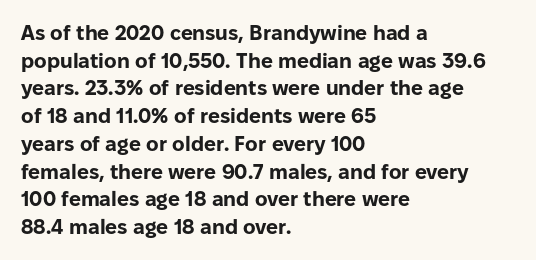
Q: Is the text bold? A: Yes.
Q: Is the text italic (slanted)? A: No, it is upright.
Q: Is the text underlined? A: No.
Q: How is the paragraph aligned? A: Left-aligned.
Q: Is the spacing between letters normal or unusually wide? A: Normal.
Q: Is the spacing between lines tight, normal or loose? A: Normal.
